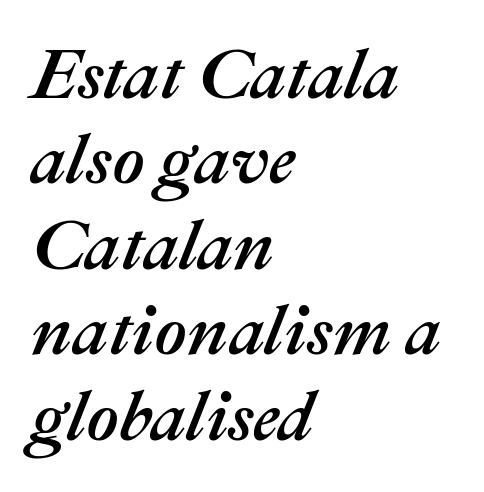
Q: Is the text italic (slanted)? A: Yes, it leans right by about 22 degrees.
Q: Is the text underlined? A: No.
Q: How is the paragraph aligned? A: Left-aligned.
Q: Is the spacing between letters normal or unusually wide? A: Normal.
Q: Width (condensed, normal, or wide)? A: Normal.
Q: Stroke contrast? A: Medium.
Q: x-height? A: Medium.
Q: Monospaced? A: No.
